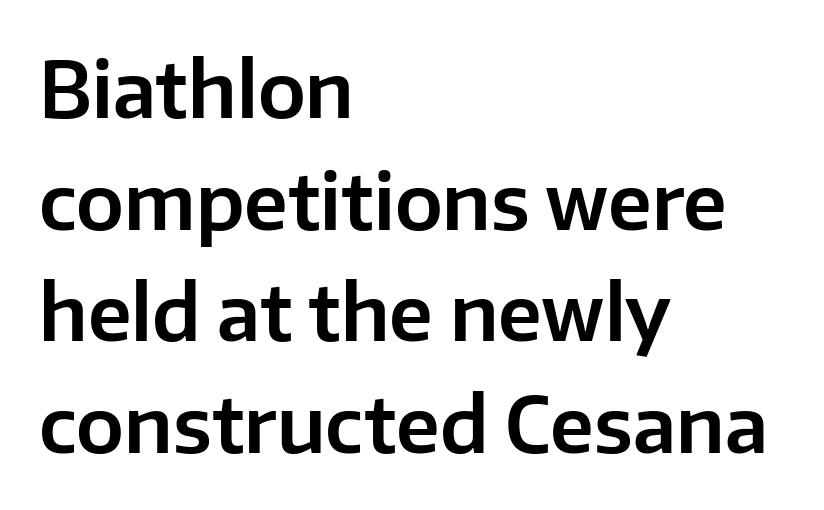
The image shows 76 px sans-serif type, upright; set left-aligned, normal line spacing (1.47x), normal letter spacing, not underlined; low stroke contrast and a medium x-height.
